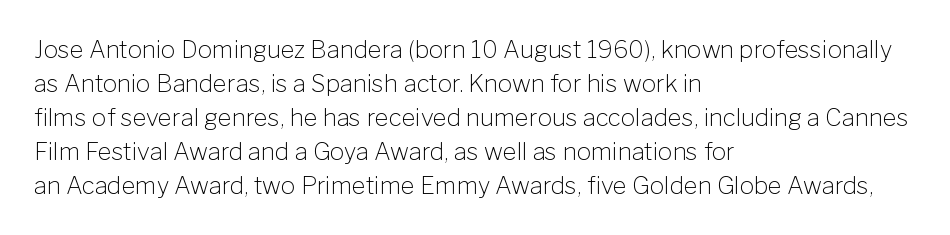
Just letters on the line, the space beneath them empty. The lines sit at an ordinary, default distance from one another. Reading down the block, your eye returns to a fixed left position each line. Think standard paragraph weight, or any step lighter than that.
